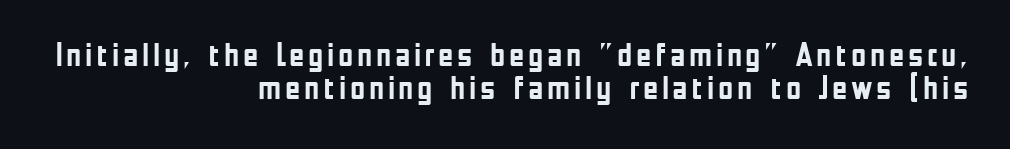
{"serif": "no", "italic": "no", "bold": "yes", "weight": "semibold", "width": "condensed", "stroke_contrast": "low", "x_height": "medium", "monospaced": "no", "underline": "no", "align": "right", "line_spacing": "tight", "line_spacing_ratio": 1.01, "glyph_px": 33}
